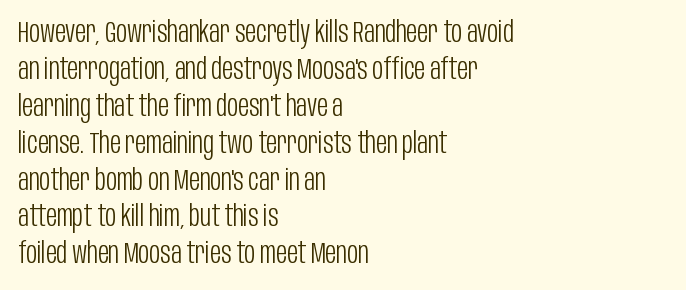
The image shows 30 px light, condensed sans-serif type, upright; set left-aligned, line spacing 1.23x, normal letter spacing, not underlined; low stroke contrast and a large x-height.
